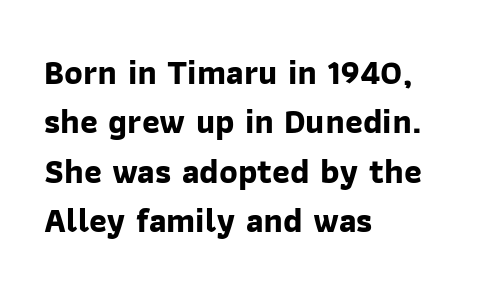
The image shows 34 px bold sans-serif type; set left-aligned, normal line spacing (1.45x), normal letter spacing, not underlined; low stroke contrast and a medium x-height.
